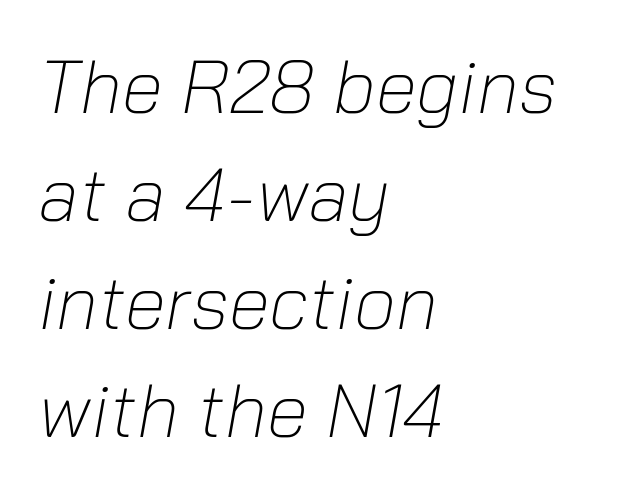
Q: Is the text bold? A: No.
Q: Is the text italic (slanted)? A: Yes, it leans right by about 10 degrees.
Q: Is the text underlined? A: No.
Q: How is the paragraph aligned? A: Left-aligned.
Q: Is the spacing between letters normal or unusually wide? A: Normal.
Q: Is the spacing between lines tight, normal or loose? A: Normal.
Q: Width (condensed, normal, or wide)? A: Normal.
Q: Stroke contrast? A: Low.
Q: x-height? A: Medium.
Q: Monospaced? A: No.
